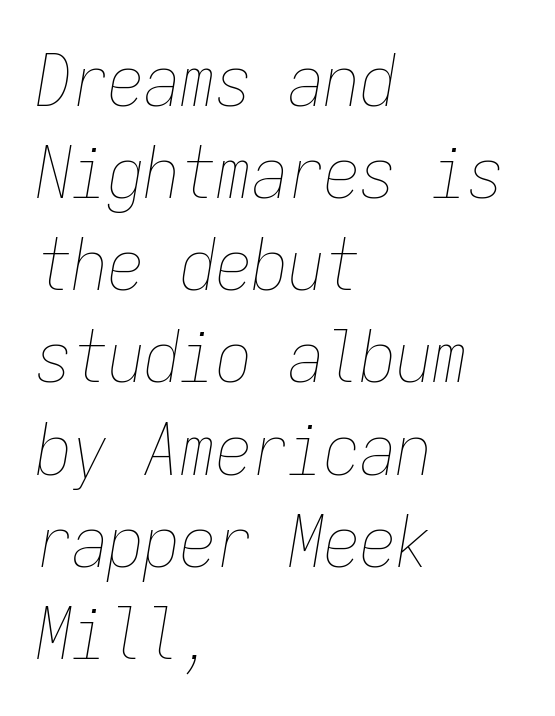
The image shows 72 px thin, condensed type, italic (leaning right), monospaced; set left-aligned, normal line spacing (1.28x), normal letter spacing, not underlined; low stroke contrast and a medium x-height.
